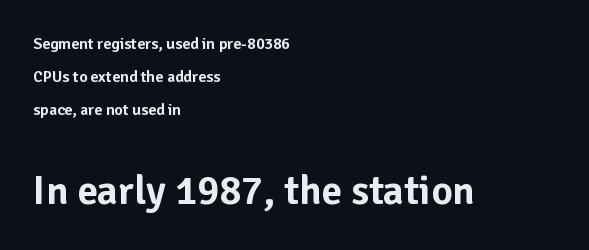
{"serif": "no", "italic": "no", "width": "normal", "stroke_contrast": "low", "x_height": "medium", "monospaced": "no", "underline": "no", "align": "left", "line_spacing": "loose", "line_spacing_ratio": 2.07, "letter_spacing": "normal", "letter_spacing_em": 0.0, "larger_block": "second", "size_ratio": 2.56, "glyph_px": 41}
